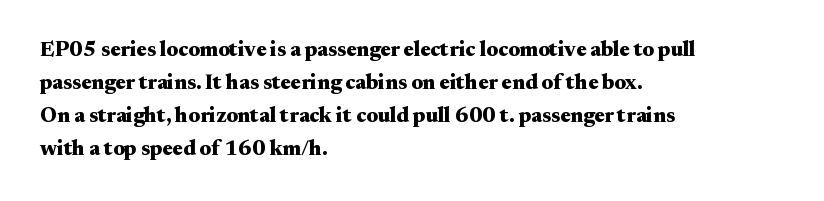
The sample has been set heavy, in full bold. Any mark beneath the type? The region is blank. The ragged edge is on the right, which tells us the setting is flush left. This sample uses plain, unmodified letter spacing. Posture: vertical. Does the leading feel generous? No, just average.
